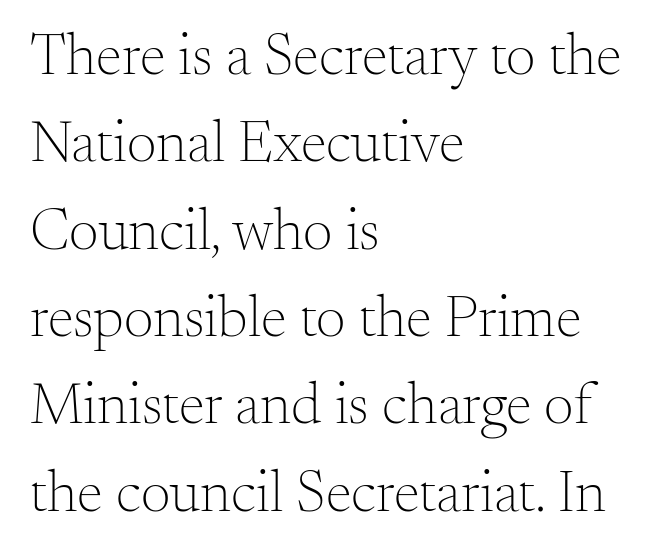
The image shows 59 px light serif type, upright; set left-aligned, normal line spacing (1.48x), normal letter spacing, not underlined; medium stroke contrast and a small x-height.
